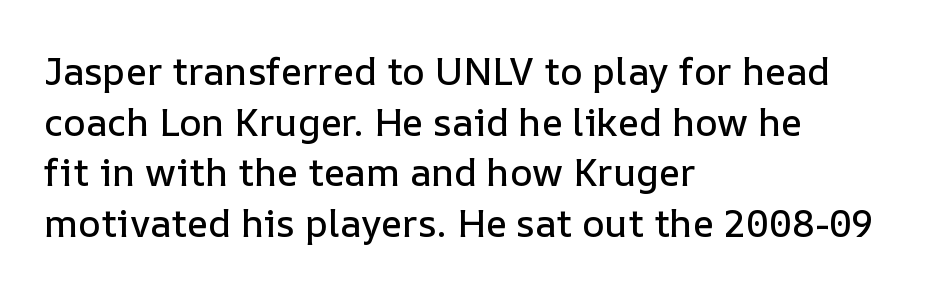
Q: Is the text italic (slanted)? A: No, it is upright.
Q: Is the text underlined? A: No.
Q: How is the paragraph aligned? A: Left-aligned.
Q: Is the spacing between letters normal or unusually wide? A: Normal.
Q: Is the spacing between lines tight, normal or loose? A: Normal.
Q: Width (condensed, normal, or wide)? A: Normal.
Q: Stroke contrast? A: Low.
Q: x-height? A: Medium.
Q: Monospaced? A: No.
